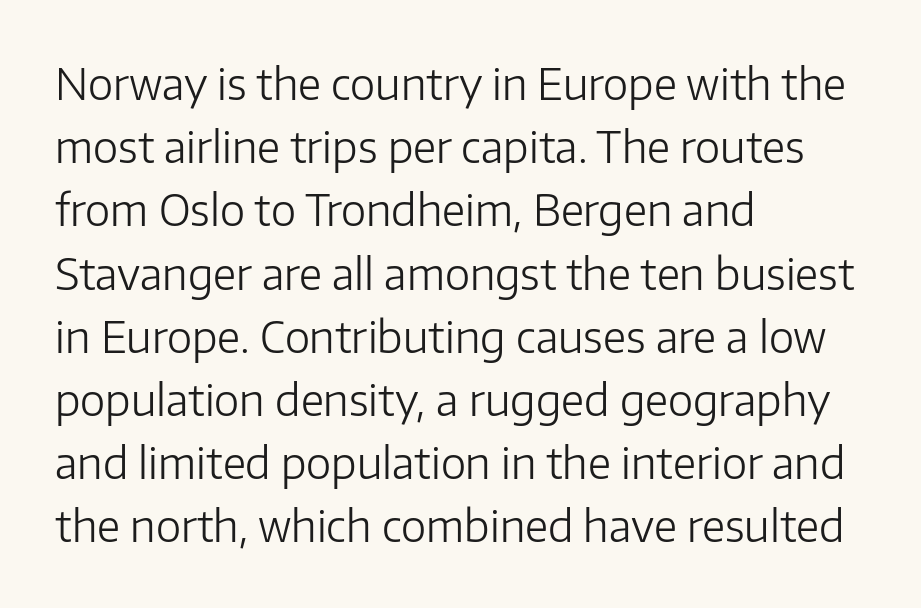
One glance says typical: line gaps are just what's usual. The typesetting does not lean heavy: it is not bold. The setting favours the left margin, as ordinary paragraphs usually do. The horizontal fit of the characters is conventional and even. The letters stand upright; this is a roman face. Each row of text sits above clean, open space.
